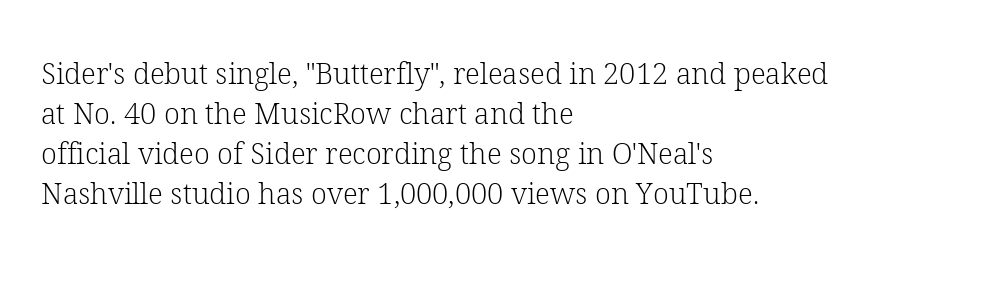
What kind of face is this? One with serifs. The foot of each line stays bare and open. This sample has the flowing, uneven cadence of proportional lettering. The lettering holds an erect, upright posture throughout. Heaviness? Minimal to ordinary, like unemphasized prose. The rows are spaced the way most documents space them.
